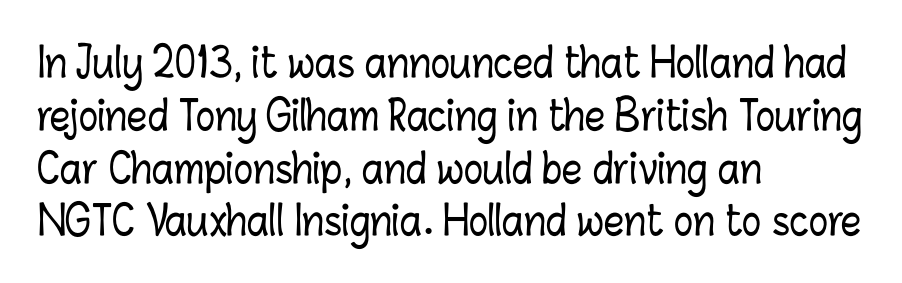
The image shows 40 px condensed type, upright; set left-aligned, normal line spacing (1.32x), normal letter spacing, not underlined; low stroke contrast and a medium x-height.
